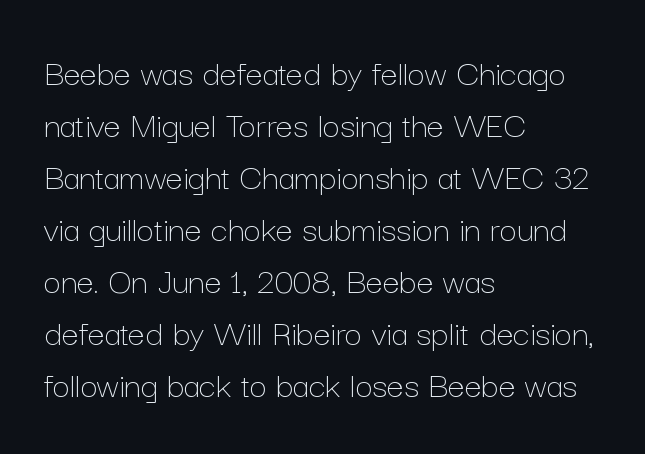
Nothing unusual about the tracking: characters are spaced as the font intends. Do the letters lean? They stand straight. This sample is left-justified, so line endings fall wherever the words run out. The passage shown is not underscored anywhere.
